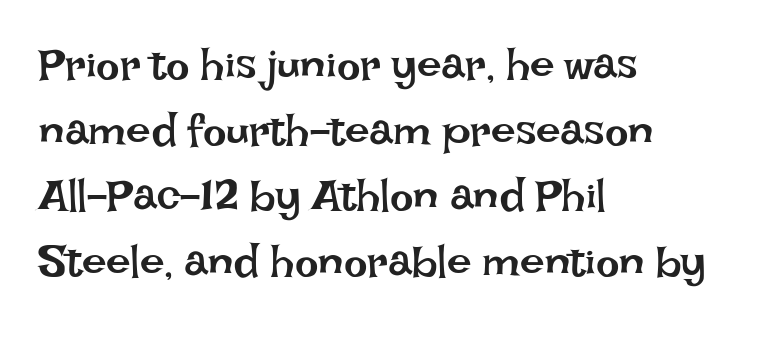
Nope, not italic — everything's standing straight. Compared with a typical body face, this is equally light or lighter still. The tracking reads as untouched default to a designer's eye. The face used here is proportionally spaced, like ordinary book or web type. The space between consecutive lines is moderate.
